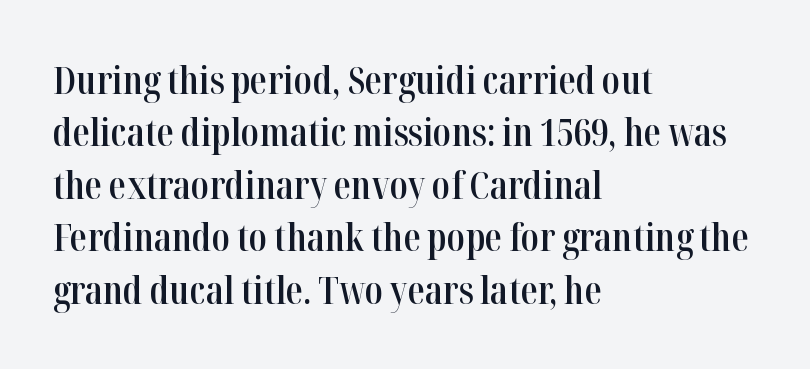
Q: Is the text bold? A: Semi-bold.
Q: Is the text italic (slanted)? A: No, it is upright.
Q: Is the typeface a serif or a sans-serif typeface? A: Serif.
Q: Is the text underlined? A: No.
Q: How is the paragraph aligned? A: Left-aligned.
Q: Is the spacing between letters normal or unusually wide? A: Normal.
Q: Is the spacing between lines tight, normal or loose? A: Normal.
Q: Width (condensed, normal, or wide)? A: Condensed.
Q: Stroke contrast? A: High.
Q: x-height? A: Medium.
Q: Monospaced? A: No.
